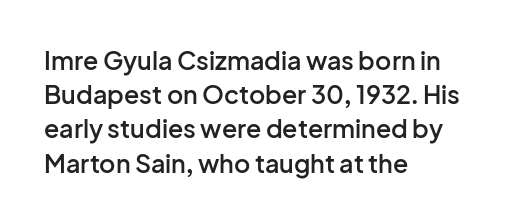
{"italic": "no", "bold": "semi", "underline": "no", "align": "left", "line_spacing": "normal", "line_spacing_ratio": 1.37, "letter_spacing": "normal", "letter_spacing_em": 0.0, "glyph_px": 25}
